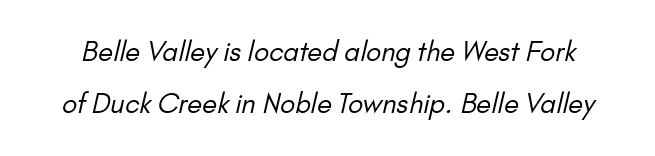
The image shows 27 px text type; set loose line spacing (1.94x), normal letter spacing, not underlined.
